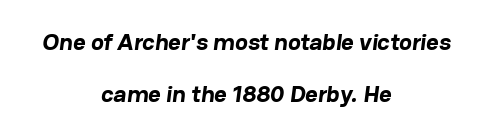
The image shows 24 px bold type; set centered, loose line spacing (2.15x), normal letter spacing, not underlined.
